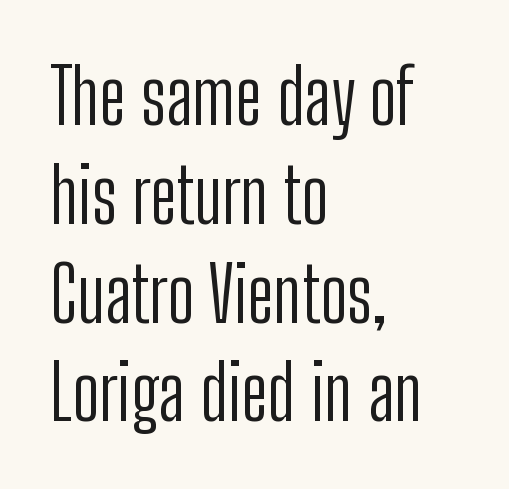
No extra ink here — the face is not bold. Nothing unusual about the tracking: characters are spaced as the font intends. Underlining? Definitely not there. To sum up the face: it is a sans, with no serifs.
